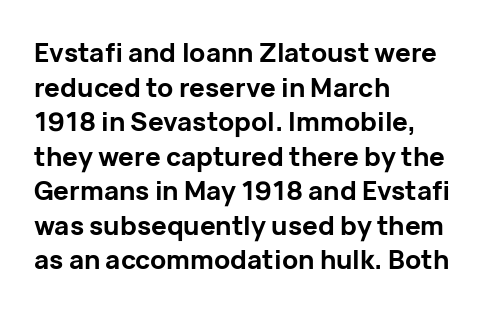
Do the letters lean? They stand straight. Standard letterfit; no display-style spreading of the glyphs. The strip under each line holds only bare page. The rendering anchors every line to the left-hand side. The glyphs have the mass of a bold cut. Quick note: interline space is typical.
